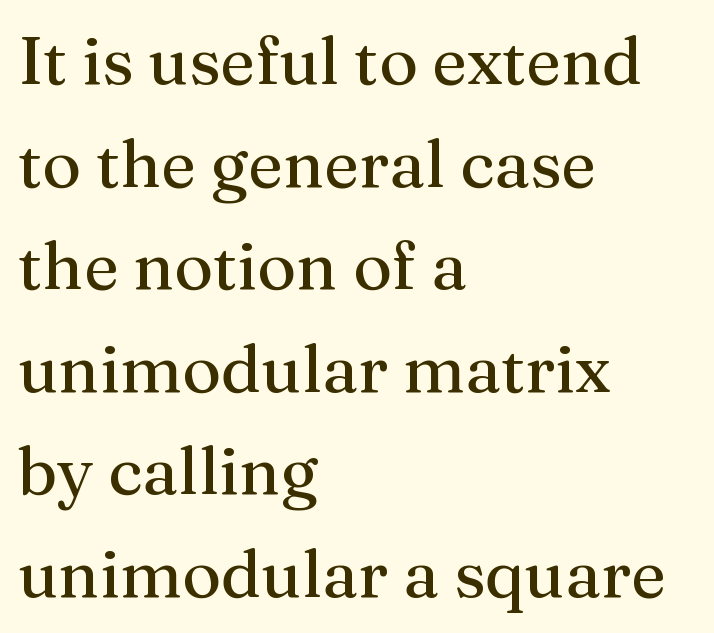
Q: Is the text italic (slanted)? A: No, it is upright.
Q: Is the typeface a serif or a sans-serif typeface? A: Serif.
Q: Is the text underlined? A: No.
Q: How is the paragraph aligned? A: Left-aligned.
Q: Is the spacing between letters normal or unusually wide? A: Normal.
Q: Is the spacing between lines tight, normal or loose? A: Normal.
Q: Width (condensed, normal, or wide)? A: Normal.
Q: Stroke contrast? A: Medium.
Q: x-height? A: Medium.
Q: Monospaced? A: No.
